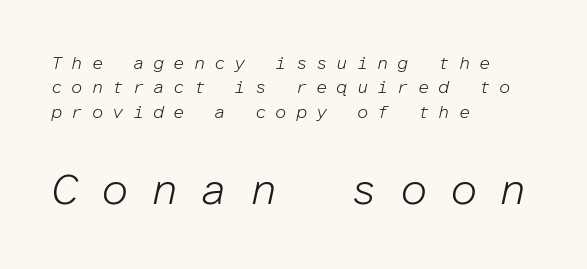
Q: Is the text bold? A: No.
Q: Is the text italic (slanted)? A: Yes, it leans right by about 12 degrees.
Q: Is the text underlined? A: No.
Q: How is the paragraph aligned? A: Left-aligned.
Q: Is the spacing between letters normal or unusually wide? A: Unusually wide.
Q: Is the spacing between lines tight, normal or loose? A: Normal.
Q: Which block of text is set in a larger size, the first (top) or the second (bottom)? A: The second (bottom) one.
Q: Width (condensed, normal, or wide)? A: Normal.
Q: Stroke contrast? A: Low.
Q: x-height? A: Medium.
Q: Monospaced? A: Yes.
